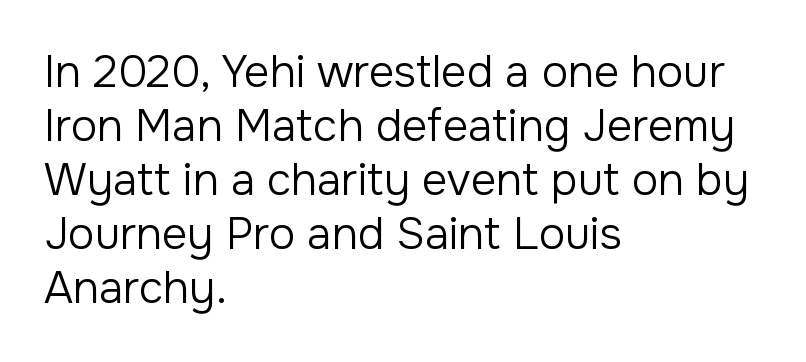
Caption: multi-line text, flush left, ragged right. The rendering uses natural spacing where letterforms have individual widths. Every character sits straight up, as roman type does. Rule under the text: the space is simply empty. Check where the strokes stop: nothing finishes them off — pure sans.
